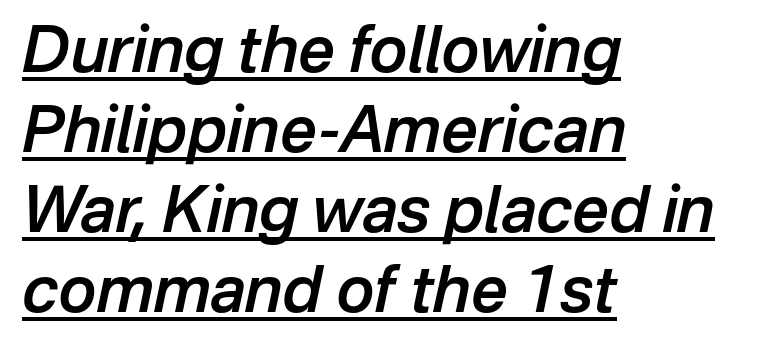
{"italic": "yes", "lean": "right", "slant_degrees": 12, "bold": "semi", "weight": "semibold", "width": "normal", "stroke_contrast": "low", "x_height": "medium", "monospaced": "no", "underline": "yes", "align": "left", "line_spacing": "normal", "line_spacing_ratio": 1.25, "letter_spacing": "normal", "letter_spacing_em": 0.0, "glyph_px": 64}
